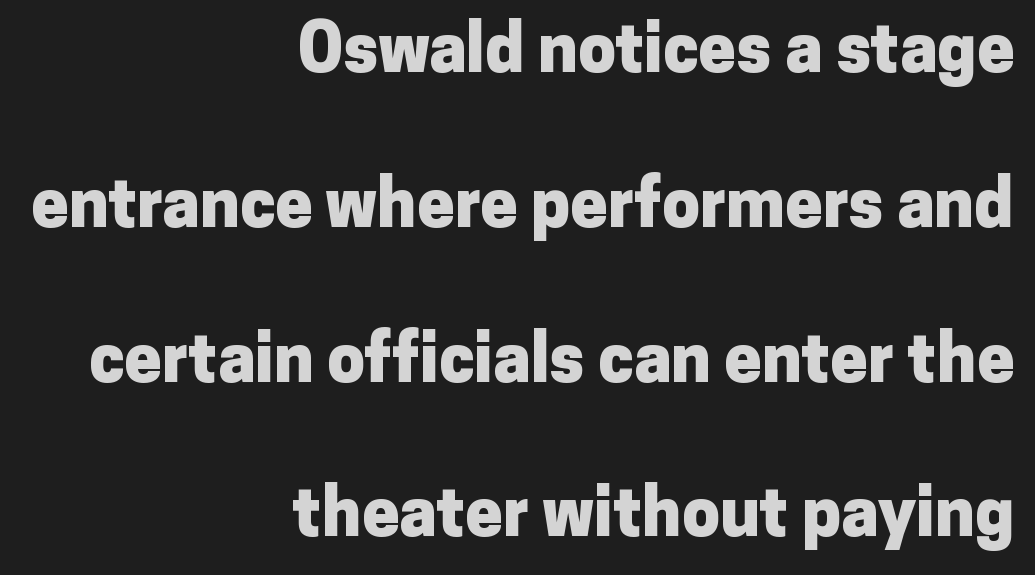
Q: Is the text bold? A: Yes.
Q: Is the text italic (slanted)? A: No, it is upright.
Q: Is the typeface a serif or a sans-serif typeface? A: Sans-serif.
Q: Is the text underlined? A: No.
Q: How is the paragraph aligned? A: Right-aligned.
Q: Is the spacing between letters normal or unusually wide? A: Normal.
Q: Is the spacing between lines tight, normal or loose? A: Loose.
Q: Width (condensed, normal, or wide)? A: Normal.
Q: Stroke contrast? A: Low.
Q: x-height? A: Medium.
Q: Monospaced? A: No.
